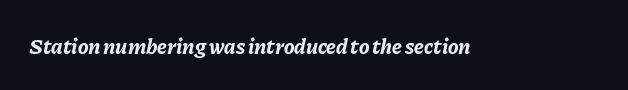
Its strokes are broad and dark, the hallmark of bold type. Standard letterfit; no display-style spreading of the glyphs. You can tell it's italic because the verticals aren't actually vertical. Rule under the text: the space is simply empty.
